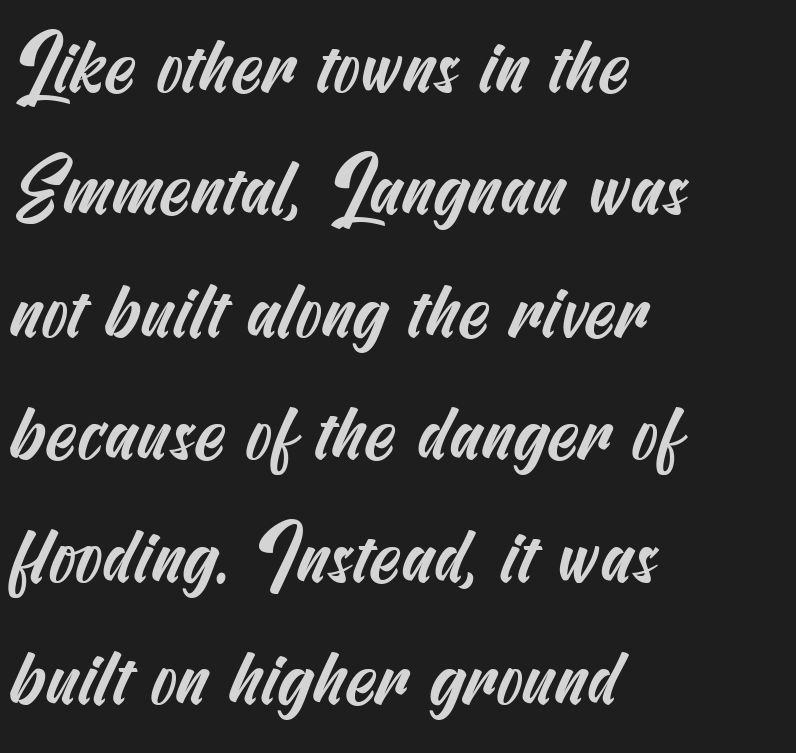
Examine the stroke ends and you'll find no serifs. Honestly, there is no underline to notice here at all. The letterforms sit shoulder to shoulder at normal distance. The lines are quadded left.
